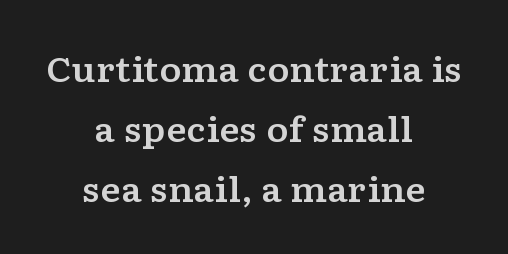
Think of a printed novel: that variable character pitch is what you see here. Words float on clear page, feet unadorned. The lettering stays uniformly vertical, giving the passage a roman look. The text block is weighted toward neither margin, spreading evenly from the middle.
